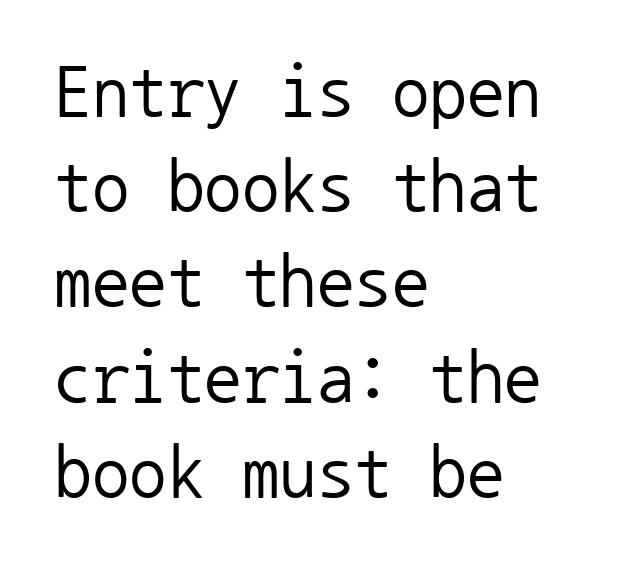
Compared with a typical body face, this is equally light or lighter still. Regarding serifs, this sample does without them. Each row of text sits above clean, open space. Horizontal alignment here is leftward, the default for most running prose. A typesetter would mark this as roman, not italic.
